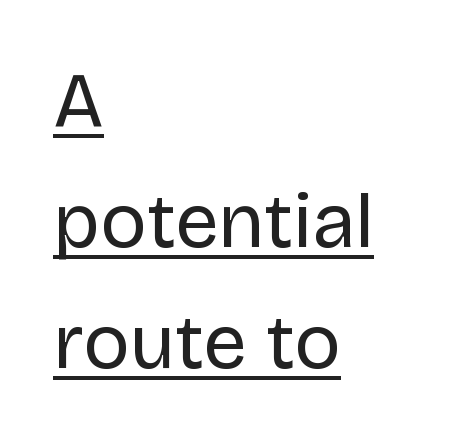
Q: Is the text bold? A: No.
Q: Is the text italic (slanted)? A: No, it is upright.
Q: Is the typeface a serif or a sans-serif typeface? A: Sans-serif.
Q: Is the text underlined? A: Yes.
Q: How is the paragraph aligned? A: Left-aligned.
Q: Is the spacing between letters normal or unusually wide? A: Normal.
Q: Is the spacing between lines tight, normal or loose? A: Normal.
Q: Width (condensed, normal, or wide)? A: Normal.
Q: Stroke contrast? A: Low.
Q: x-height? A: Large.
Q: Monospaced? A: No.
